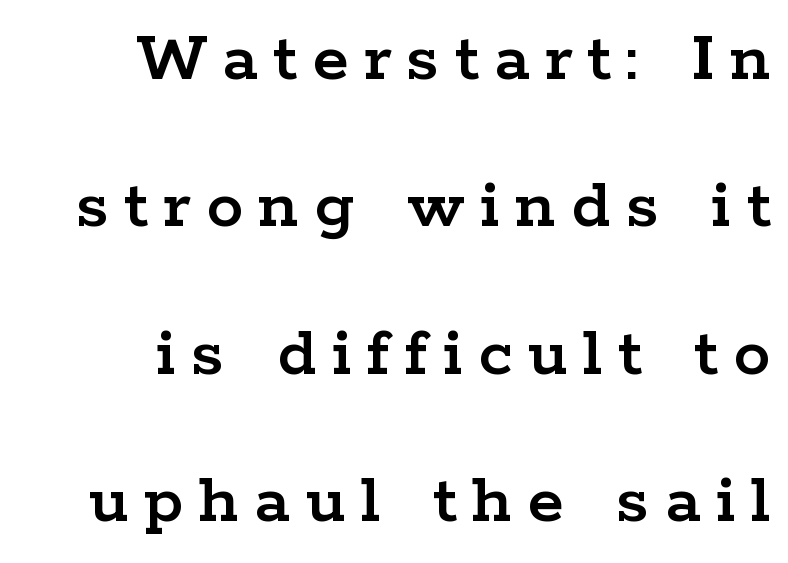
The passage shown stacks its lines with a broad gap. A student would call this right alignment; a typographer would say flush right, rag left. The font's upright variant was chosen for this text. Is this a fixed-width face? No — the glyphs have proportional, varying widths. Characters follow at a spacing far wider than the type designer built in. Has an underline been added? It has not.
